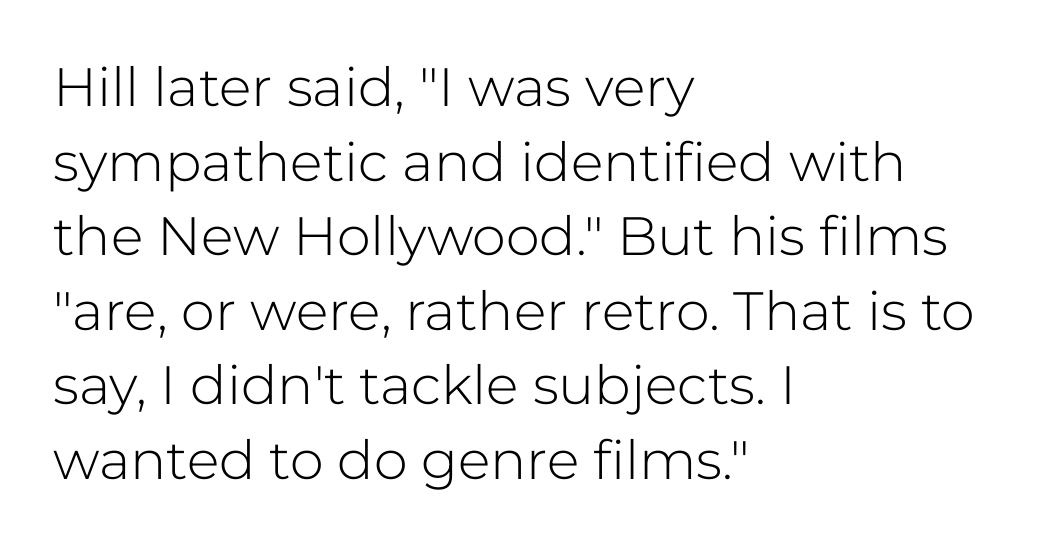
Heaviness? Minimal to ordinary, like unemphasized prose. Think of a printed novel: that variable character pitch is what you see here. Examine the stroke ends and you'll find no serifs. The lines sit at an ordinary, default distance from one another. Reading down the block, your eye returns to a fixed left position each line. Students, note that the glyphs here touch the page at normal intervals.
